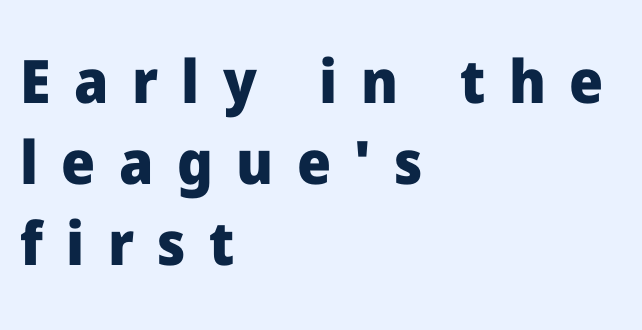
Q: Is the text bold? A: Yes.
Q: Is the text italic (slanted)? A: No, it is upright.
Q: Is the typeface a serif or a sans-serif typeface? A: Sans-serif.
Q: Is the text underlined? A: No.
Q: How is the paragraph aligned? A: Left-aligned.
Q: Is the spacing between letters normal or unusually wide? A: Unusually wide.
Q: Is the spacing between lines tight, normal or loose? A: Normal.
Q: Width (condensed, normal, or wide)? A: Normal.
Q: Stroke contrast? A: Low.
Q: x-height? A: Medium.
Q: Monospaced? A: No.
